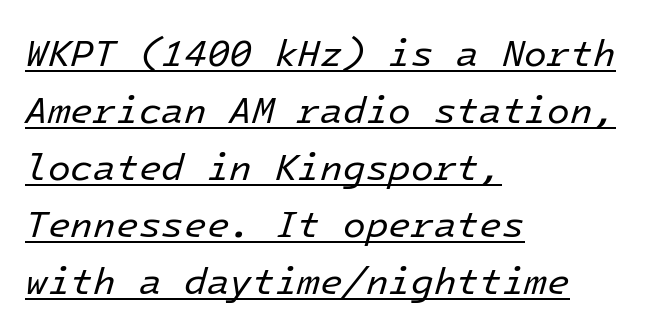
{"italic": "yes", "lean": "right", "slant_degrees": 16, "bold": "no", "weight": "regular", "width": "normal", "stroke_contrast": "low", "x_height": "medium", "underline": "yes", "align": "left", "line_spacing": "normal", "line_spacing_ratio": 1.54, "letter_spacing": "normal", "letter_spacing_em": 0.0, "glyph_px": 37}
